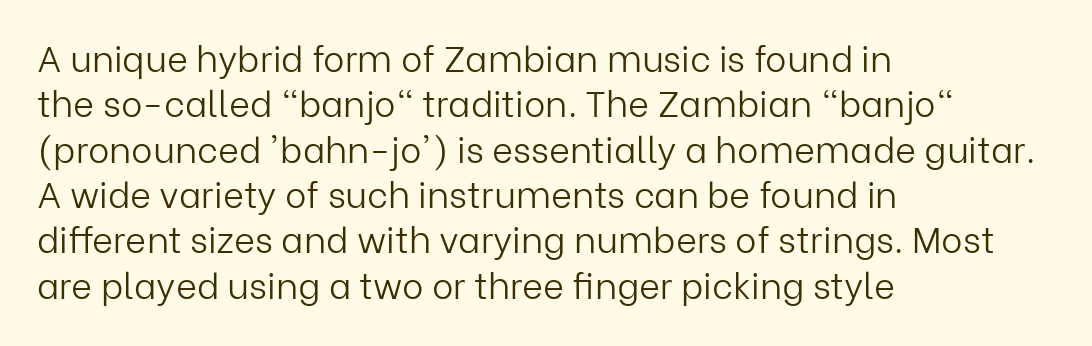
If you drew a ruler down the left edge, every line would touch it. The block of text has a typical density, with ordinary space between rows. Looks like regular typesetting: each glyph gets only the width it needs. The weight would be labelled regular, book, light, or lighter still.
